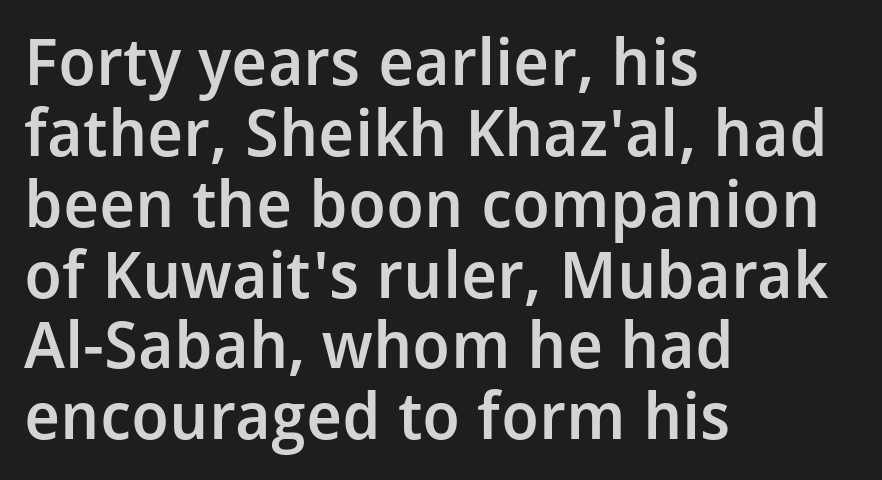
The image shows 65 px semibold sans-serif type, upright; set left-aligned, tight line spacing (1.09x), normal letter spacing, not underlined; low stroke contrast and a medium x-height.
